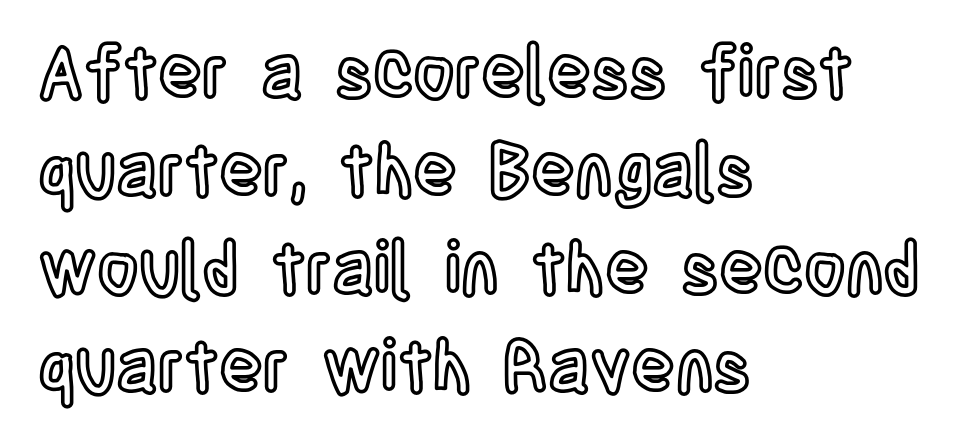
The image shows 72 px condensed type, upright; set left-aligned, normal line spacing (1.36x), normal letter spacing, not underlined; a large x-height.
